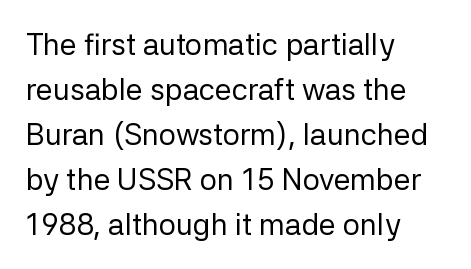
Is this a heavy cut? Hardly; it is regular or lighter. This is sans-serif lettering, the kind often seen on screens and signage. The rows are spaced the way most documents space them. Characters follow at the spacing the type designer built in.
